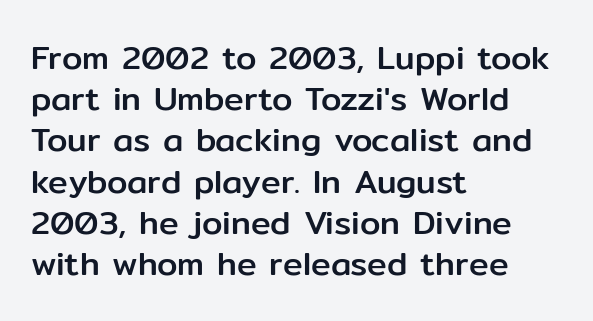
{"serif": "no", "italic": "no", "width": "normal", "stroke_contrast": "low", "x_height": "medium", "monospaced": "no", "underline": "no", "align": "left", "line_spacing": "normal", "line_spacing_ratio": 1.25, "letter_spacing": "normal", "letter_spacing_em": 0.0, "glyph_px": 33}
